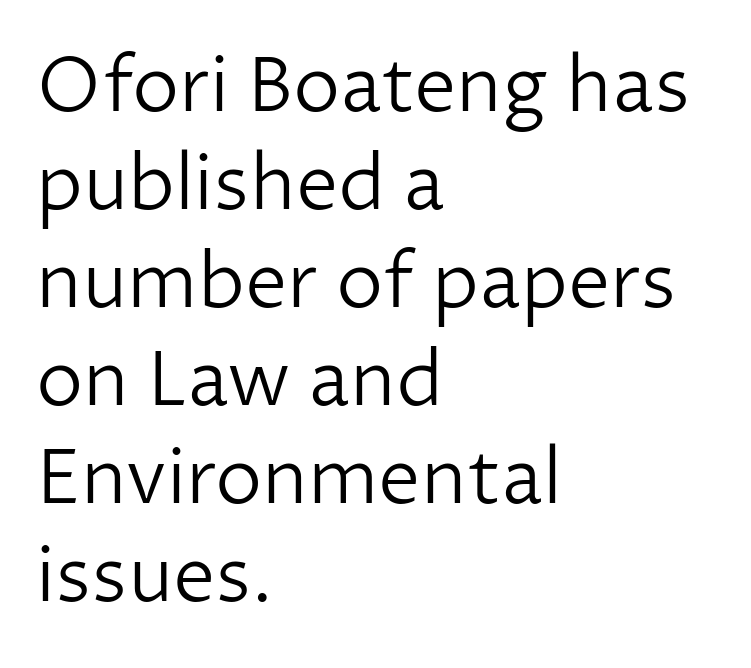
The image shows 76 px light sans-serif type, upright; set left-aligned, normal line spacing (1.29x), normal letter spacing, not underlined; low stroke contrast and a medium x-height.
